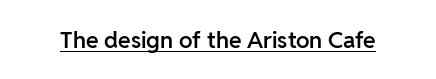
A typesetter would call this zero additional tracking. The rendered words wear a rule along their underside. Every character sits straight up, as roman type does. Typesetter's note: demi weight, one step under bold.
